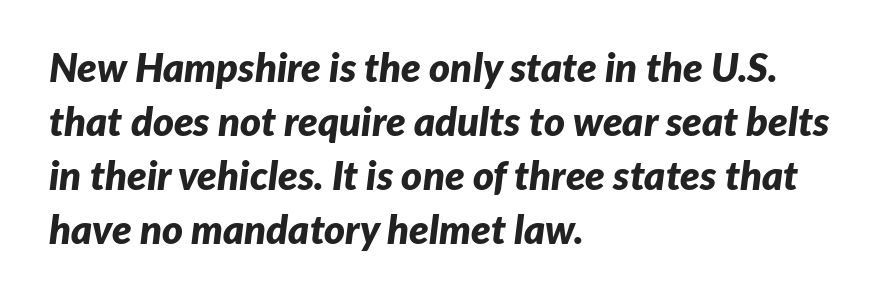
Q: Is the text bold? A: Yes.
Q: Is the text italic (slanted)? A: Yes, it leans right by about 7 degrees.
Q: Is the text underlined? A: No.
Q: How is the paragraph aligned? A: Left-aligned.
Q: Is the spacing between letters normal or unusually wide? A: Normal.
Q: Is the spacing between lines tight, normal or loose? A: Normal.
Q: Width (condensed, normal, or wide)? A: Normal.
Q: Stroke contrast? A: Low.
Q: x-height? A: Medium.
Q: Monospaced? A: No.
